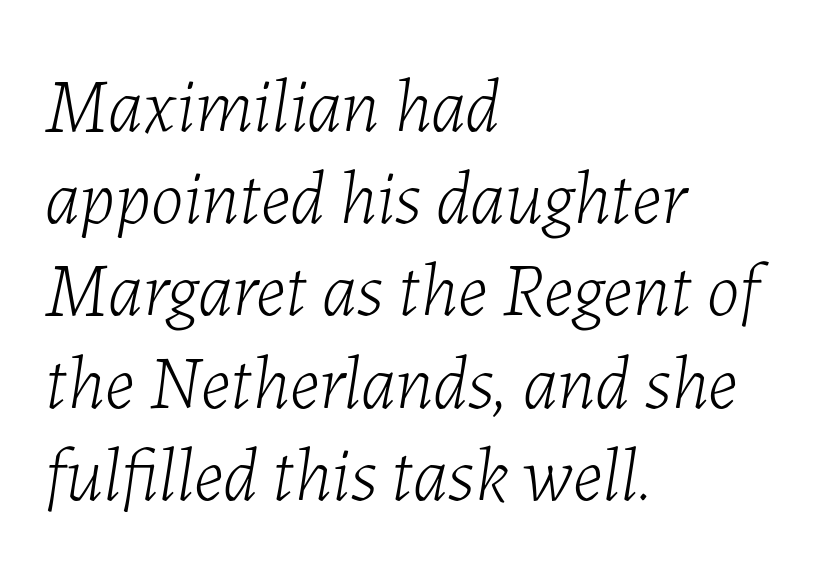
The image shows 75 px light type, italic (leaning right); set left-aligned, line spacing 1.23x, normal letter spacing, not underlined; low stroke contrast and a medium x-height.
